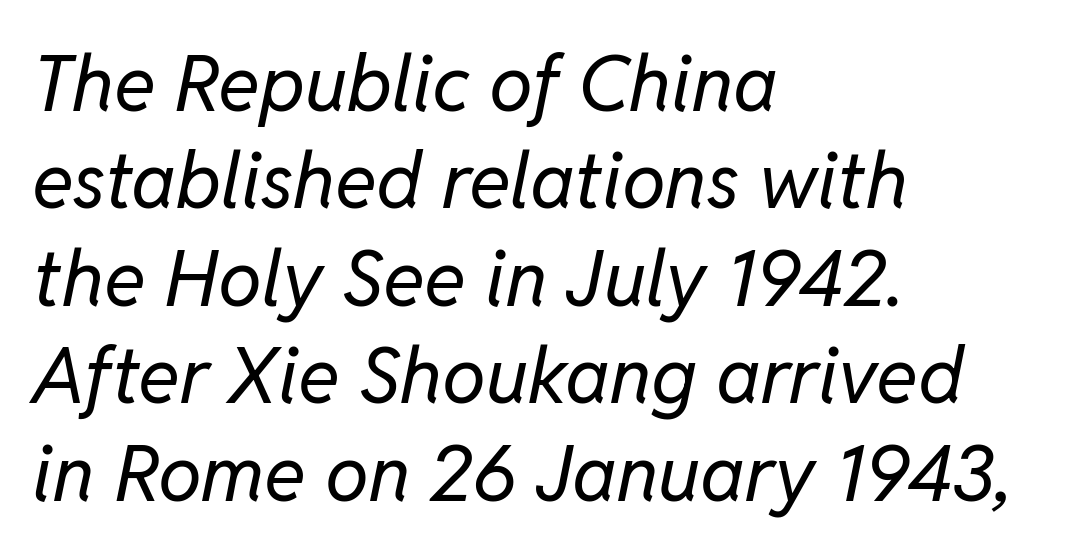
The image shows 78 px regular-weight type, italic (leaning right); set left-aligned, normal line spacing (1.25x), normal letter spacing, not underlined; low stroke contrast and a medium x-height.
